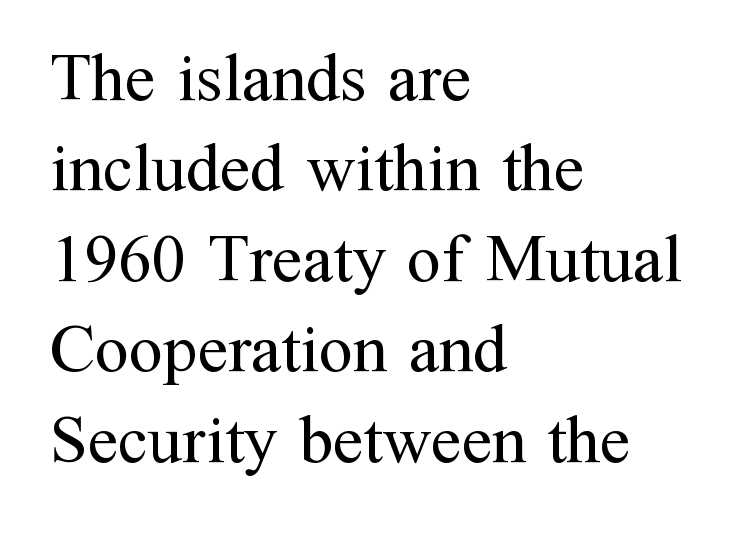
Q: Is the text bold? A: No.
Q: Is the text italic (slanted)? A: No, it is upright.
Q: Is the typeface a serif or a sans-serif typeface? A: Serif.
Q: Is the text underlined? A: No.
Q: How is the paragraph aligned? A: Left-aligned.
Q: Is the spacing between letters normal or unusually wide? A: Normal.
Q: Is the spacing between lines tight, normal or loose? A: Normal.
Q: Width (condensed, normal, or wide)? A: Normal.
Q: Stroke contrast? A: Medium.
Q: x-height? A: Medium.
Q: Monospaced? A: No.
